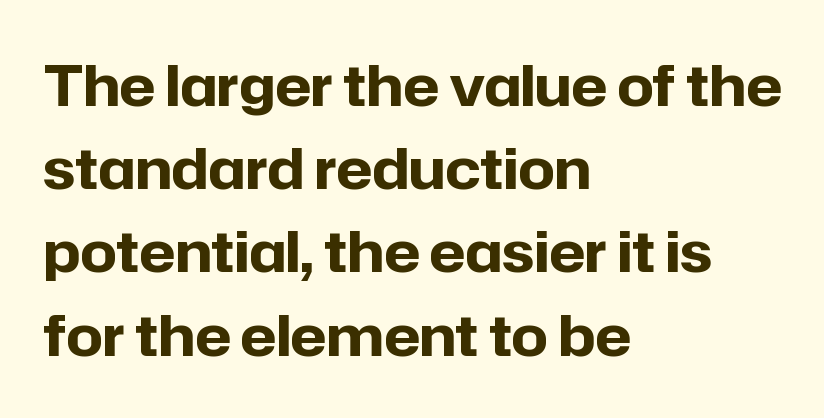
{"serif": "no", "italic": "no", "bold": "yes", "weight": "bold", "width": "normal", "stroke_contrast": "low", "x_height": "medium", "monospaced": "no", "underline": "no", "align": "left", "line_spacing": "normal", "line_spacing_ratio": 1.46, "letter_spacing": "normal", "letter_spacing_em": 0.0, "glyph_px": 57}
